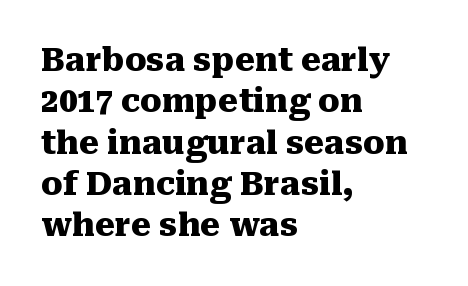
Each letter's strokes conclude with small projecting serifs. The ragged edge is on the right, which tells us the setting is flush left. Each new line begins a customary step beneath the previous one. Rendered with straight, roman letterforms.
